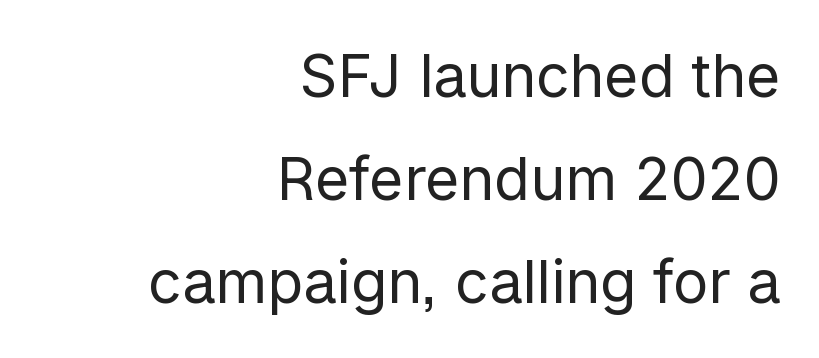
The image shows 59 px regular-weight sans-serif type, upright; set right-aligned, line spacing 1.75x, normal letter spacing, not underlined; low stroke contrast and a medium x-height.
